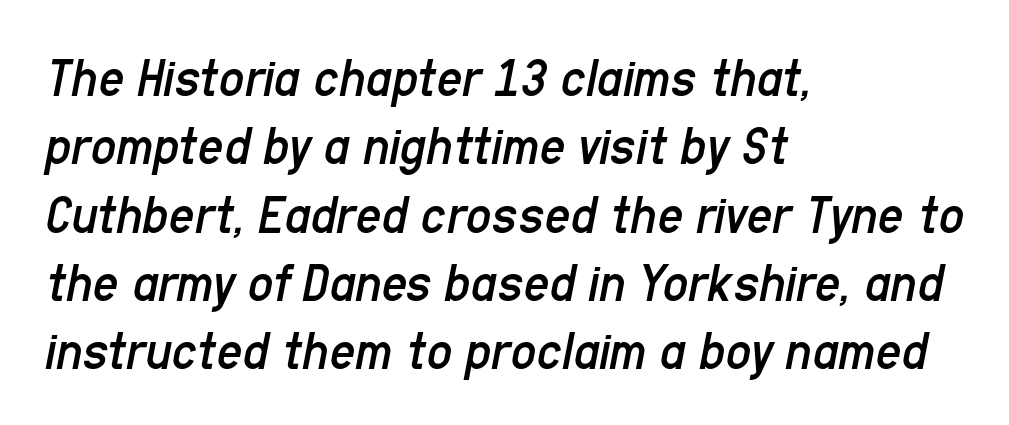
When letters slant like this, we call the style italic. Do the characters align in a grid? No, the font is proportional. The words here are not underlined. Characters follow at the spacing the type designer built in. The setting favours the left margin, as ordinary paragraphs usually do.
